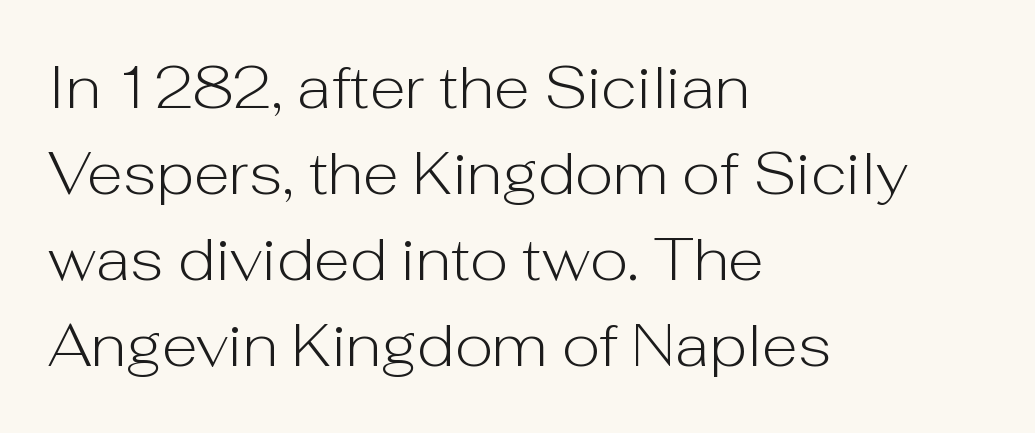
{"serif": "no", "italic": "no", "bold": "no", "weight": "light", "width": "normal", "stroke_contrast": "low", "x_height": "medium", "monospaced": "no", "underline": "no", "align": "left", "line_spacing": "normal", "line_spacing_ratio": 1.46, "letter_spacing": "normal", "letter_spacing_em": 0.0, "glyph_px": 59}
